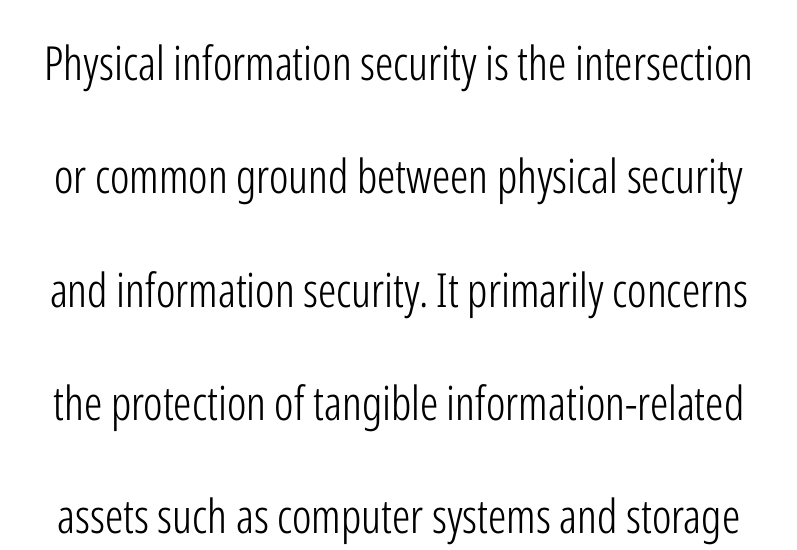
The image shows 47 px light, condensed sans-serif type, upright; set loose line spacing (2.41x), normal letter spacing, not underlined; low stroke contrast and a medium x-height.
